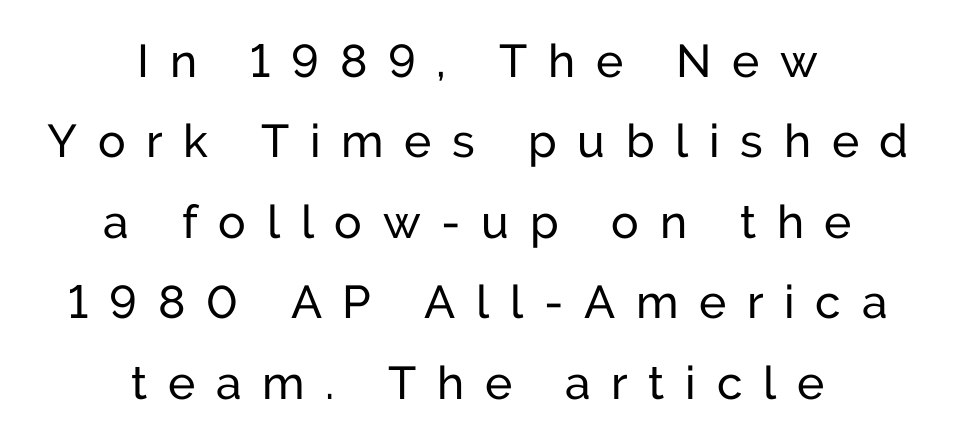
The image shows 46 px regular-weight sans-serif type, upright; set centered, line spacing 1.75x, unusually wide letter spacing (+0.45 em), not underlined; low stroke contrast and a medium x-height.
